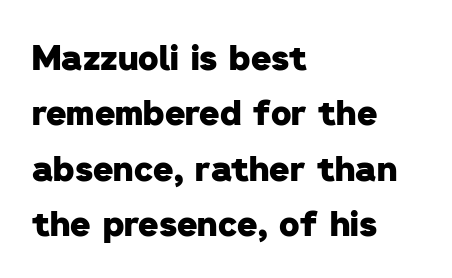
{"serif": "no", "bold": "yes", "weight": "heavy", "width": "normal", "stroke_contrast": "low", "x_height": "medium", "monospaced": "no", "underline": "no", "align": "left", "line_spacing": "normal", "line_spacing_ratio": 1.58, "letter_spacing": "normal", "letter_spacing_em": 0.0, "glyph_px": 35}
